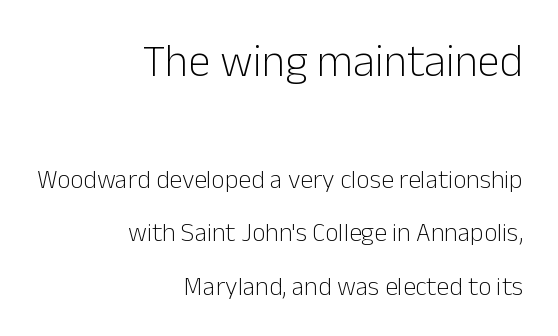
Q: Is the text bold? A: No.
Q: Is the text italic (slanted)? A: No, it is upright.
Q: Is the typeface a serif or a sans-serif typeface? A: Sans-serif.
Q: Is the text underlined? A: No.
Q: How is the paragraph aligned? A: Right-aligned.
Q: Is the spacing between letters normal or unusually wide? A: Normal.
Q: Is the spacing between lines tight, normal or loose? A: Loose.
Q: Which block of text is set in a larger size, the first (top) or the second (bottom)? A: The first (top) one.
Q: Width (condensed, normal, or wide)? A: Normal.
Q: Stroke contrast? A: Low.
Q: x-height? A: Medium.
Q: Monospaced? A: No.
